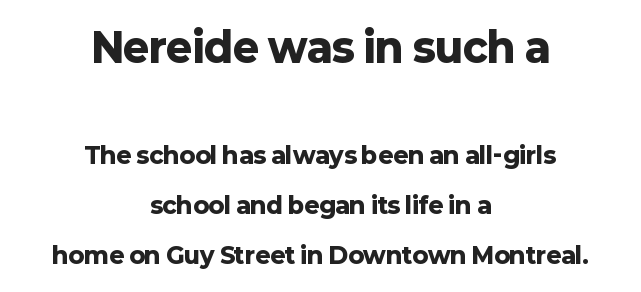
Notice how the stems are strictly vertical — no italics here. Horizontal bands of white between lines are thick stripes. Note: no serifs on the glyphs. Spacing between characters is what you'd get straight out of the box. Heft: maximum for text — a bold.
